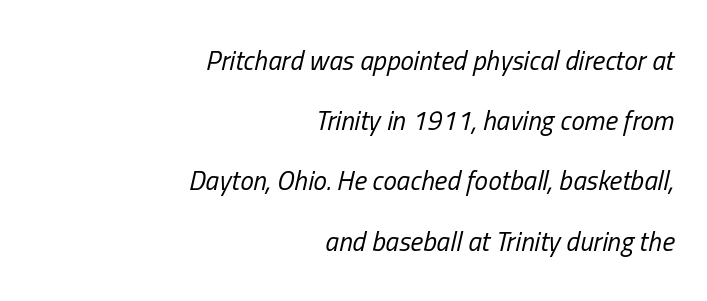
The image shows 27 px text type, italic (leaning right); set right-aligned, loose line spacing (2.23x), normal letter spacing, not underlined.
